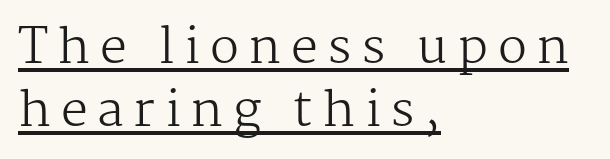
{"serif": "yes", "italic": "no", "bold": "no", "weight": "regular", "width": "normal", "stroke_contrast": "medium", "x_height": "medium", "monospaced": "no", "underline": "yes", "align": "left", "line_spacing": "normal", "line_spacing_ratio": 1.31, "letter_spacing": "wide", "letter_spacing_em": 0.2, "glyph_px": 48}
